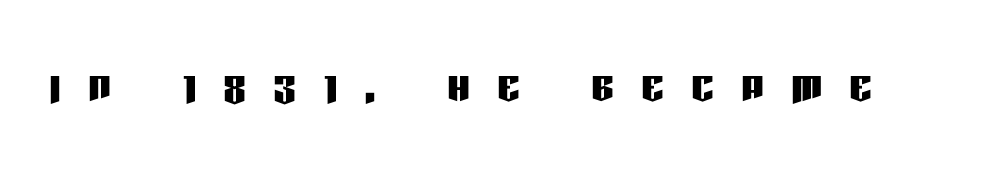
The designer went with a sans here, leaving each stem footless. Is there any slant? The stems are plumb. Clear beneath every line of the passage. The gaps between neighbouring characters are conspicuously large. Do the characters align in a grid? No, the font is proportional.
